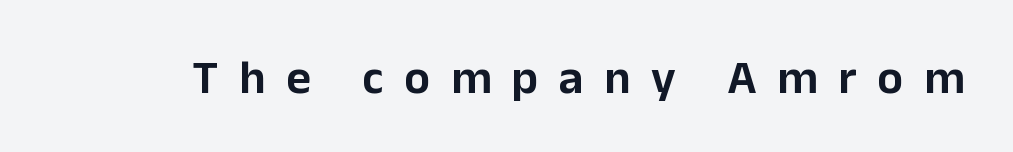
It's the straight-up-and-down kind of type. Here the designer chose a conventional face with non-uniform glyph widths. A clean baseline with only descenders dipping below it. Letterform terminals end flat and unadorned throughout the passage.
